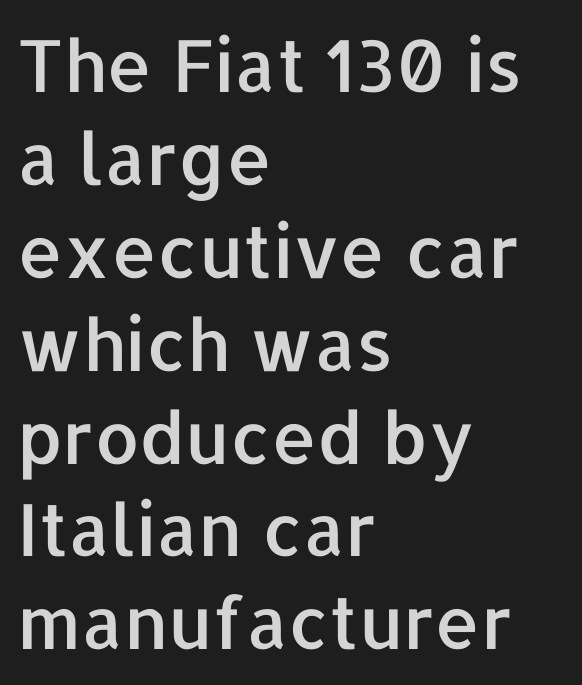
{"serif": "no", "italic": "no", "width": "normal", "stroke_contrast": "low", "x_height": "medium", "monospaced": "no", "underline": "no", "align": "left", "line_spacing": "normal", "line_spacing_ratio": 1.29, "letter_spacing": "normal", "letter_spacing_em": 0.0, "glyph_px": 72}
